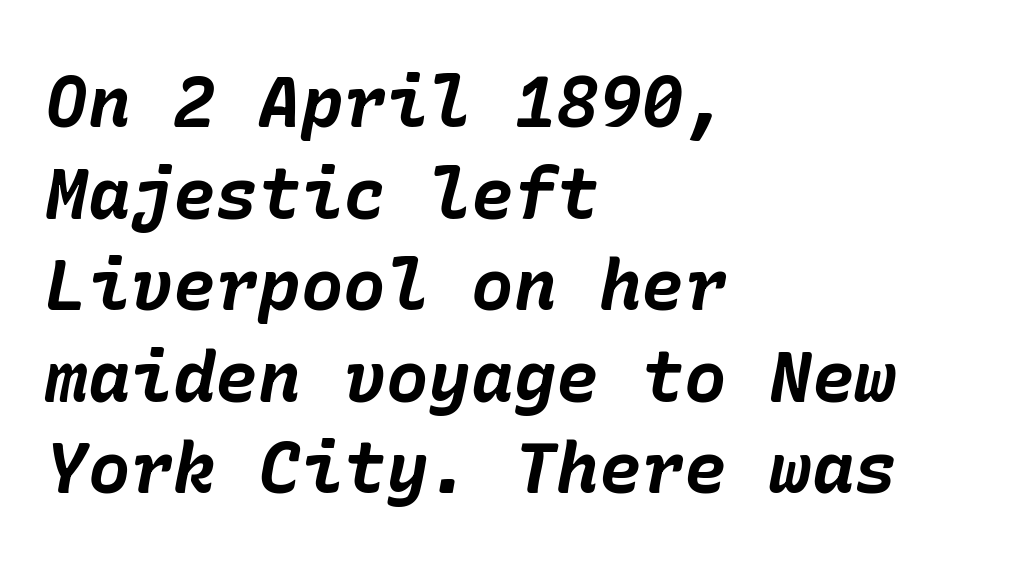
The image shows 71 px bold type, italic (leaning right); set left-aligned, normal line spacing (1.29x), normal letter spacing, not underlined; low stroke contrast and a medium x-height.
